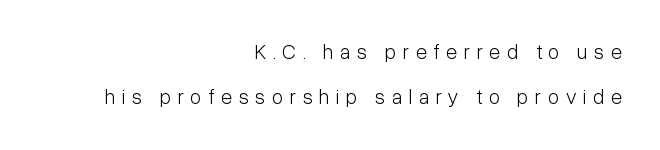
{"italic": "no", "bold": "no", "underline": "no", "align": "right", "line_spacing": "loose", "line_spacing_ratio": 2.12, "letter_spacing": "wide", "letter_spacing_em": 0.31, "glyph_px": 21}
